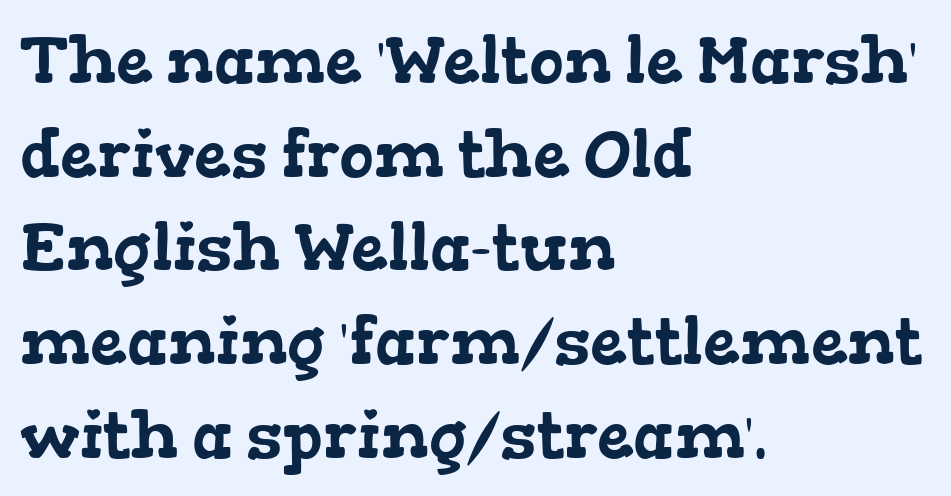
{"serif": "yes", "width": "wide", "stroke_contrast": "low", "x_height": "medium", "monospaced": "no", "underline": "no", "align": "left", "line_spacing": "normal", "line_spacing_ratio": 1.42, "letter_spacing": "normal", "letter_spacing_em": 0.0, "glyph_px": 66}
